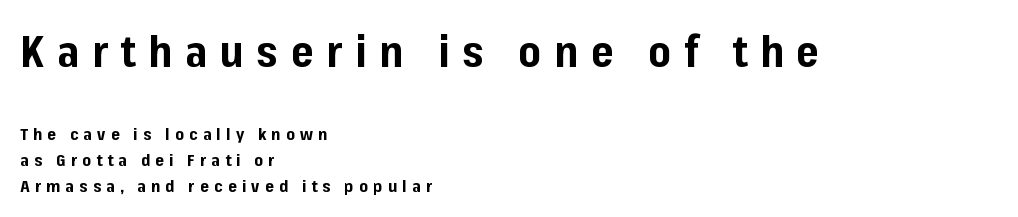
Compared with typical paragraphs, the rows here are spaced about the same. A typesetter would mark this as roman, not italic. The typesetting leans heavy: a genuine bold. The letters carry no serifs — their stems end cleanly without finishing strokes.
